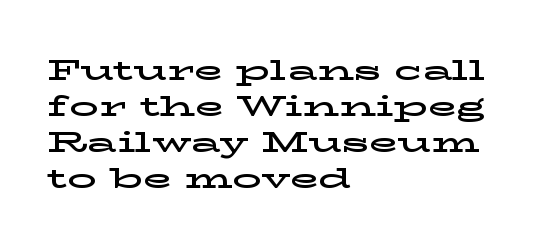
{"serif": "yes", "italic": "no", "width": "wide", "stroke_contrast": "low", "x_height": "medium", "monospaced": "no", "underline": "no", "align": "left", "line_spacing_ratio": 1.24, "letter_spacing": "normal", "letter_spacing_em": 0.0, "glyph_px": 29}
